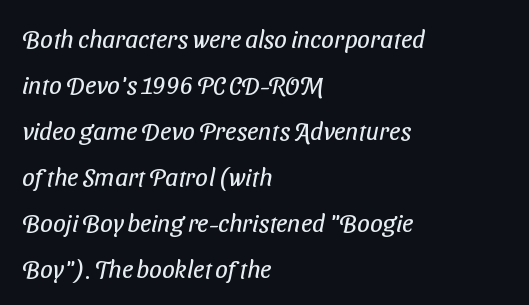
The image shows 25 px text type; set left-aligned, line spacing 1.84x, normal letter spacing, not underlined.
